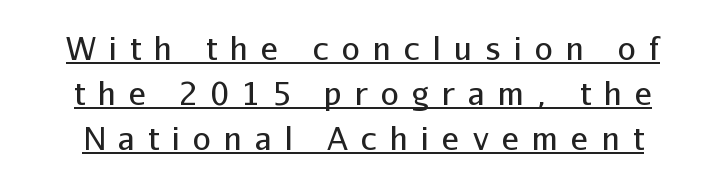
The image shows 32 px regular-weight sans-serif type, upright; set normal line spacing (1.41x), unusually wide letter spacing (+0.41 em), underlined; low stroke contrast and a medium x-height.
